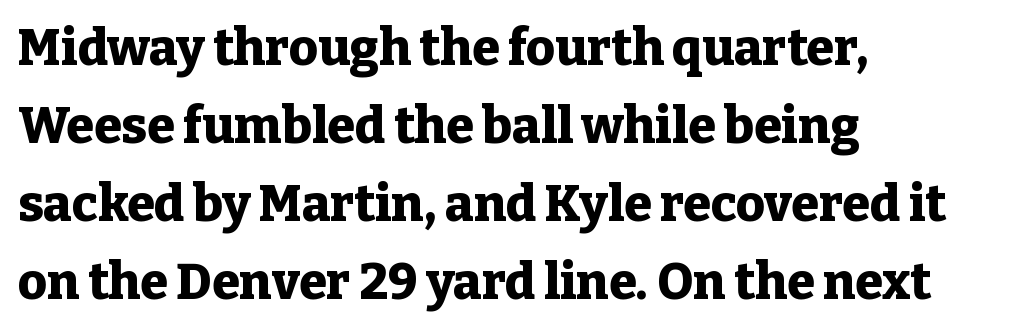
In terms of posture, this sample is upright. Descender tails drop into unmarked territory. The face used here is seriffed, in the tradition of book romans. Notice how the passage keeps a crisp vertical edge on the left only. Look at the tracking — it's just the regular setting, nothing added.
